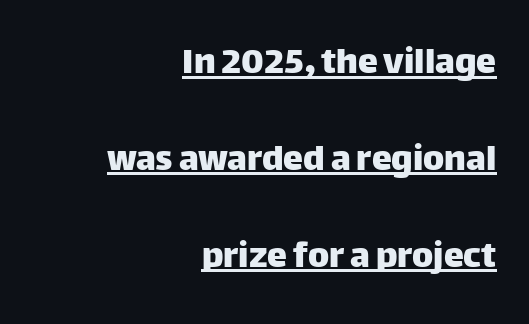
The image shows 40 px sans-serif type, upright; set right-aligned, loose line spacing (2.42x), normal letter spacing, underlined; low stroke contrast and a large x-height.
